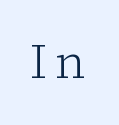
Unlike italic type, these characters show no tilt at all. Heft: none added — not bold. The rendering shows small feet on the letterforms — a serif design. Is this a fixed-width face? No — the glyphs have proportional, varying widths. A bare baseline throughout the passage.
